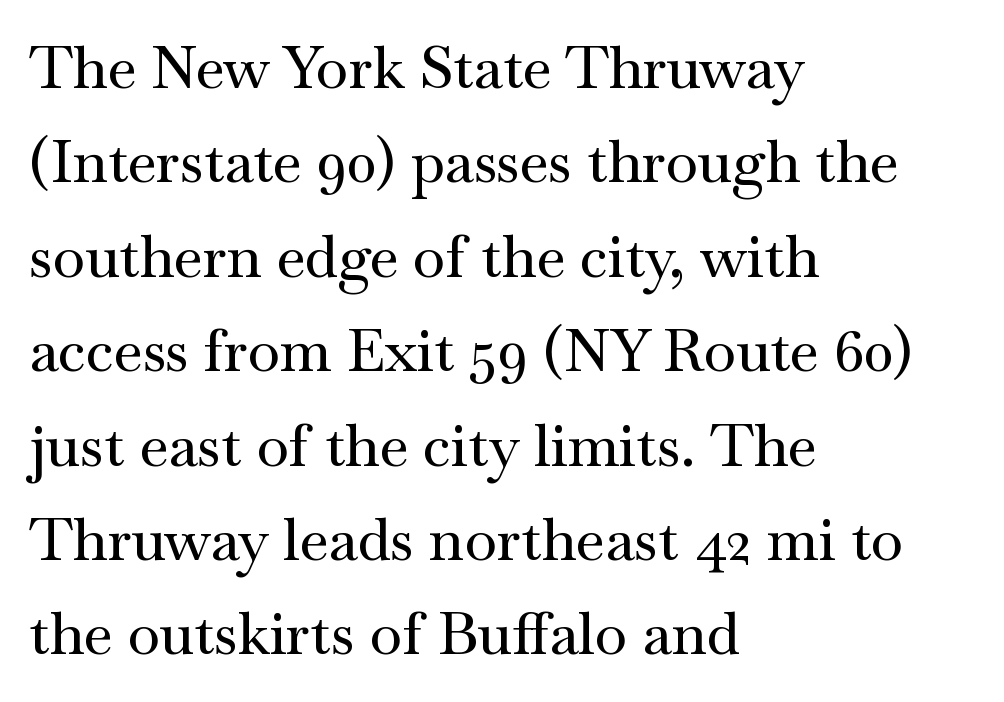
The image shows 59 px wide serif type, upright; set left-aligned, normal line spacing (1.6x), normal letter spacing, not underlined; medium stroke contrast and a small x-height.
